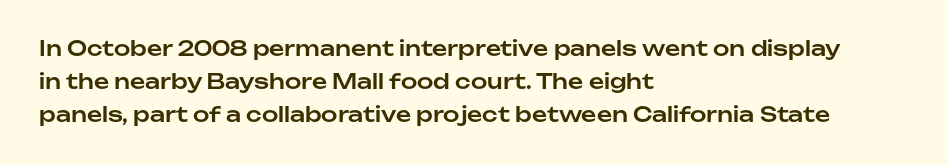
{"italic": "no", "underline": "no", "align": "left", "line_spacing": "normal", "line_spacing_ratio": 1.56, "letter_spacing": "normal", "letter_spacing_em": 0.0, "glyph_px": 21}
